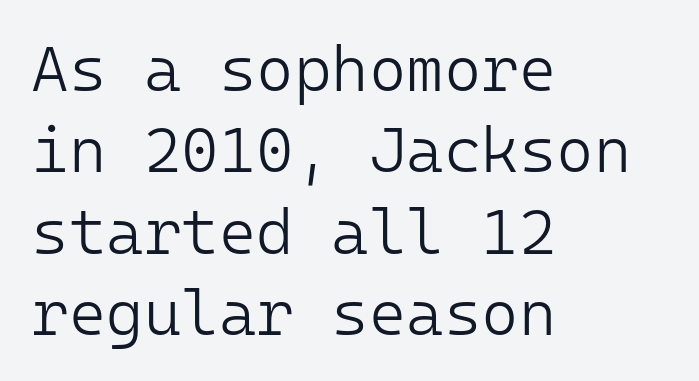
The space between consecutive lines is moderate. Between one letter and the next there's only the usual sliver of space. Compared with a typical body face, this is equally light or lighter still. The font's upright variant was chosen for this text. Just letters on the line, the space beneath them empty.
